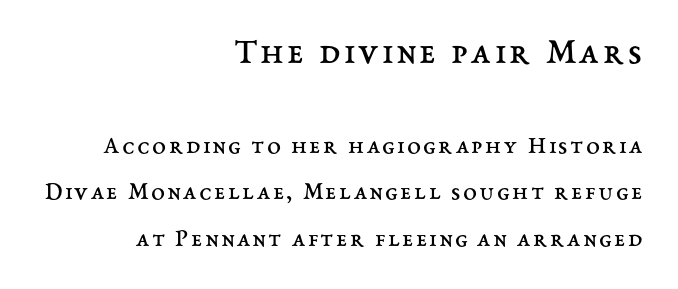
{"italic": "no", "bold": "no", "weight": "regular", "width": "normal", "stroke_contrast": "medium", "x_height": "medium", "monospaced": "no", "underline": "no", "align": "right", "line_spacing_ratio": 1.85, "larger_block": "first", "size_ratio": 1.48, "glyph_px": 37}
